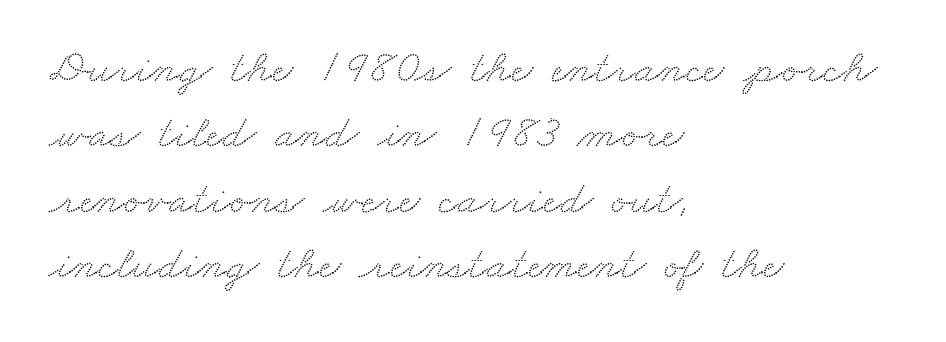
The image shows 47 px wide serif type; set left-aligned, normal line spacing (1.39x), normal letter spacing, not underlined; medium stroke contrast and a small x-height.
